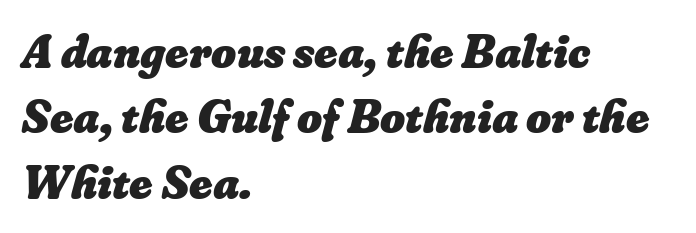
The image shows 48 px heavy type; set left-aligned, normal line spacing (1.36x), normal letter spacing, not underlined; low stroke contrast and a small x-height.
